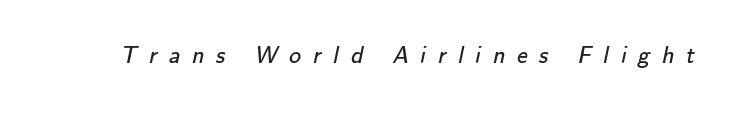
The image shows 24 px text type; set unusually wide letter spacing (+0.49 em), not underlined.
